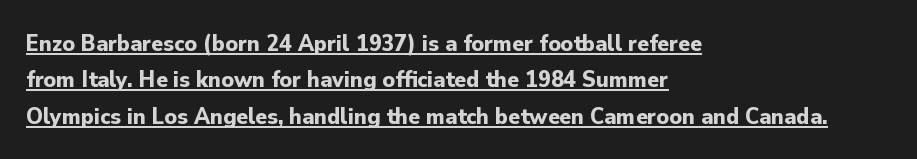
Q: Is the text bold? A: Yes.
Q: Is the text italic (slanted)? A: No, it is upright.
Q: Is the text underlined? A: Yes.
Q: How is the paragraph aligned? A: Left-aligned.
Q: Is the spacing between letters normal or unusually wide? A: Normal.
Q: Is the spacing between lines tight, normal or loose? A: Normal.
